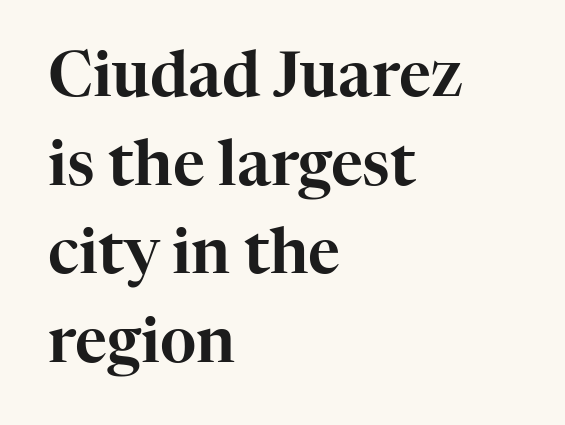
Check where the strokes stop: tiny serifs finish them off. Each letter keeps its own natural width here, so spacing adapts to shape. Does the copy run flush right? No — it runs flush left. Quick note: underline off. Between one letter and the next there's only the usual sliver of space.
